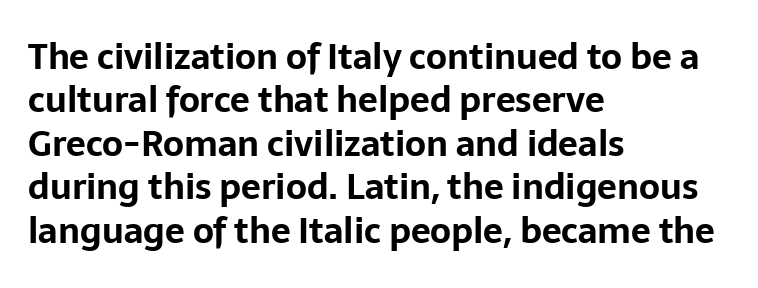
The image shows 35 px bold sans-serif type, upright; set left-aligned, line spacing 1.24x, normal letter spacing, not underlined; low stroke contrast and a medium x-height.
